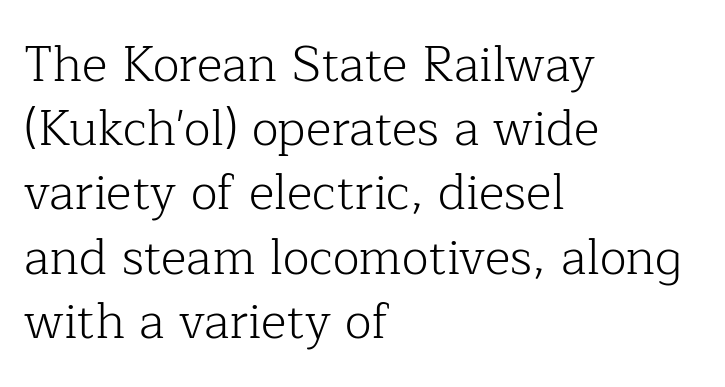
The image shows 49 px light serif type, upright; set left-aligned, normal line spacing (1.31x), normal letter spacing, not underlined; low stroke contrast and a medium x-height.
